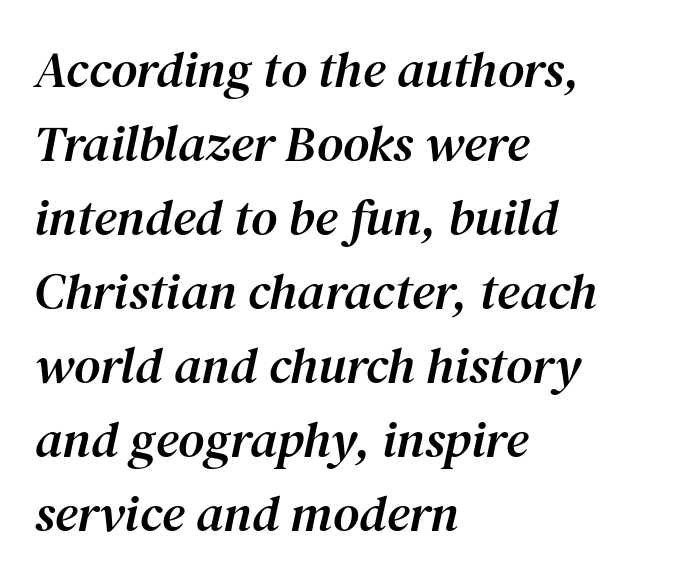
Q: Is the text italic (slanted)? A: Yes, it leans right by about 12 degrees.
Q: Is the typeface a serif or a sans-serif typeface? A: Serif.
Q: Is the text underlined? A: No.
Q: How is the paragraph aligned? A: Left-aligned.
Q: Is the spacing between letters normal or unusually wide? A: Normal.
Q: Is the spacing between lines tight, normal or loose? A: Normal.
Q: Width (condensed, normal, or wide)? A: Normal.
Q: Stroke contrast? A: Medium.
Q: x-height? A: Medium.
Q: Monospaced? A: No.
